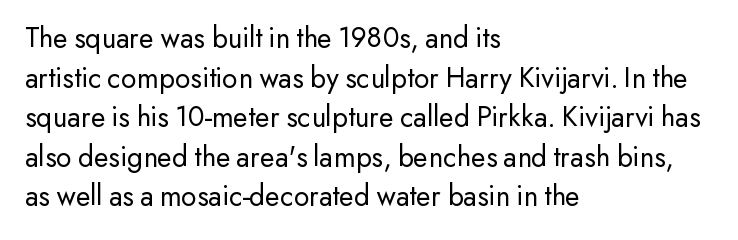
The image shows 30 px regular-weight sans-serif type, upright; set left-aligned, normal line spacing (1.32x), normal letter spacing, not underlined; low stroke contrast and a small x-height.
